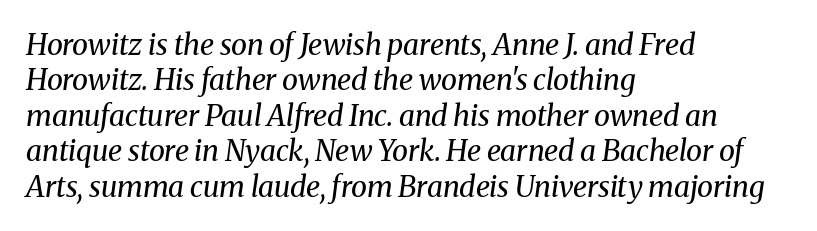
You could call the tracking neutral — neither tight nor loose. The face used here is proportionally spaced, like ordinary book or web type. This rendering employs a face with finishing strokes, i.e., a serif. Is the type slanted? Yes — the strokes lean at a clear angle. Visually the block forms a straight wall on the left and a jagged coastline on the right. The strokes are not fattened; the text isn't bold.
